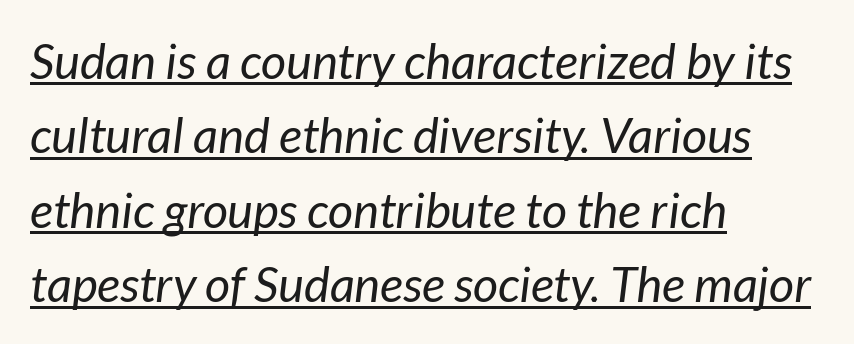
{"italic": "yes", "lean": "right", "slant_degrees": 7, "bold": "no", "weight": "regular", "width": "normal", "stroke_contrast": "low", "x_height": "medium", "monospaced": "no", "underline": "yes", "align": "left", "line_spacing": "normal", "line_spacing_ratio": 1.52, "letter_spacing": "normal", "letter_spacing_em": 0.0, "glyph_px": 49}
